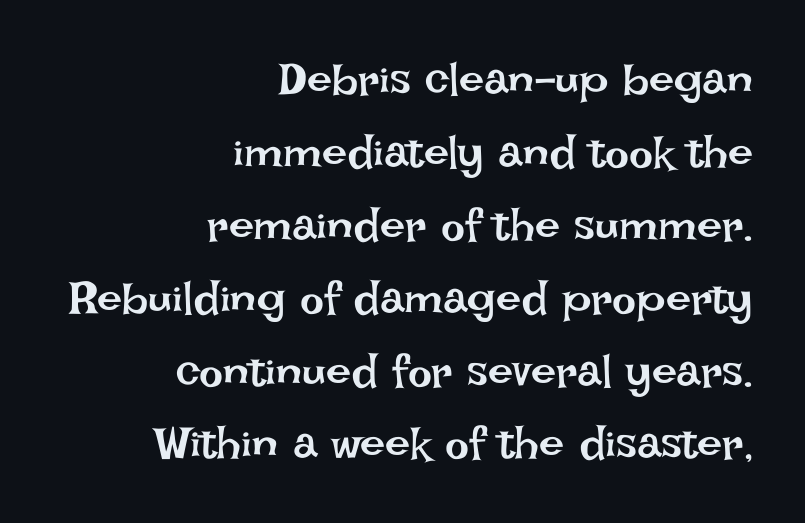
Ascenders rise straight up at ninety degrees. Weight: not bold — regular or lighter. Here the designer chose a conventional face with non-uniform glyph widths. Plain, unruled lines of type.
